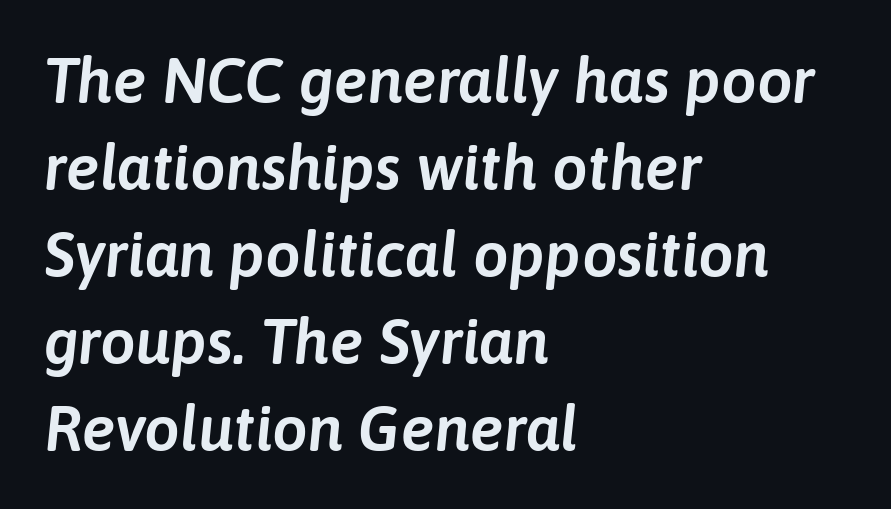
{"italic": "yes", "lean": "right", "slant_degrees": 6, "width": "normal", "stroke_contrast": "low", "x_height": "medium", "monospaced": "no", "underline": "no", "align": "left", "line_spacing": "normal", "line_spacing_ratio": 1.38, "letter_spacing": "normal", "letter_spacing_em": 0.0, "glyph_px": 63}
